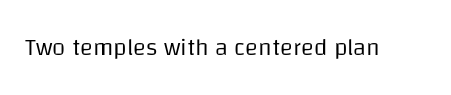
Only glyphs here, with clear space below each row. Notice how the stems are strictly vertical — no italics here. Between one letter and the next there's only the usual sliver of space. Is this a heavy cut? Hardly; it is regular or lighter.
